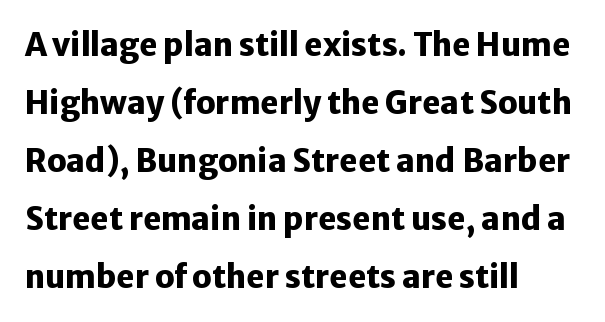
The image shows 31 px heavy sans-serif type, upright; set left-aligned, line spacing 1.87x, normal letter spacing, not underlined; low stroke contrast and a medium x-height.
